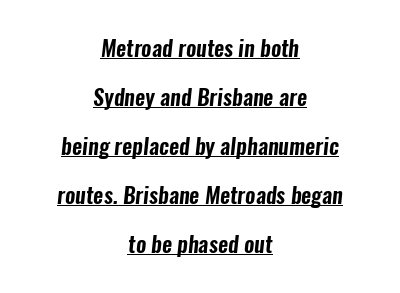
{"underline": "yes", "align": "center", "line_spacing": "loose", "line_spacing_ratio": 2.23, "letter_spacing": "normal", "letter_spacing_em": 0.0, "glyph_px": 22}
